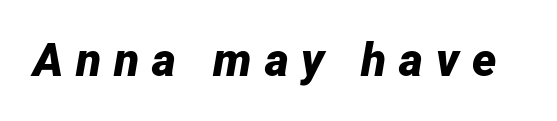
Q: Is the text bold? A: Yes.
Q: Is the text italic (slanted)? A: Yes, it leans right by about 12 degrees.
Q: Is the text underlined? A: No.
Q: Is the spacing between letters normal or unusually wide? A: Unusually wide.
Q: Width (condensed, normal, or wide)? A: Normal.
Q: Stroke contrast? A: Low.
Q: x-height? A: Medium.
Q: Monospaced? A: No.
